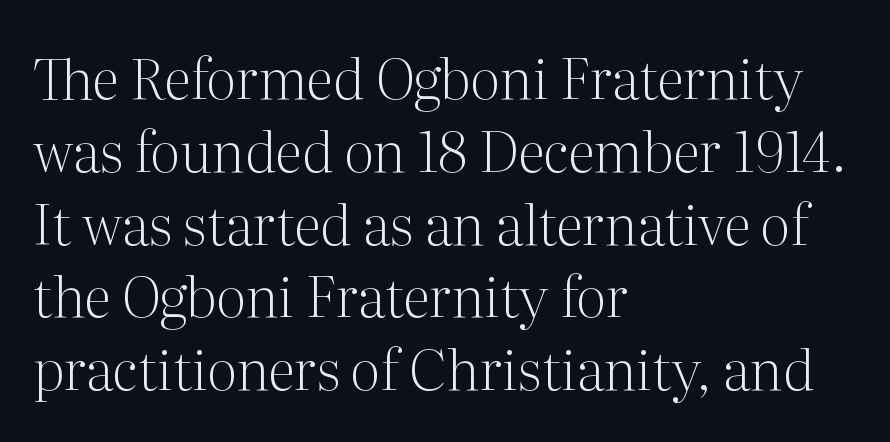
The image shows 56 px light serif type, upright; set left-aligned, normal line spacing (1.3x), normal letter spacing, not underlined; medium stroke contrast and a medium x-height.
